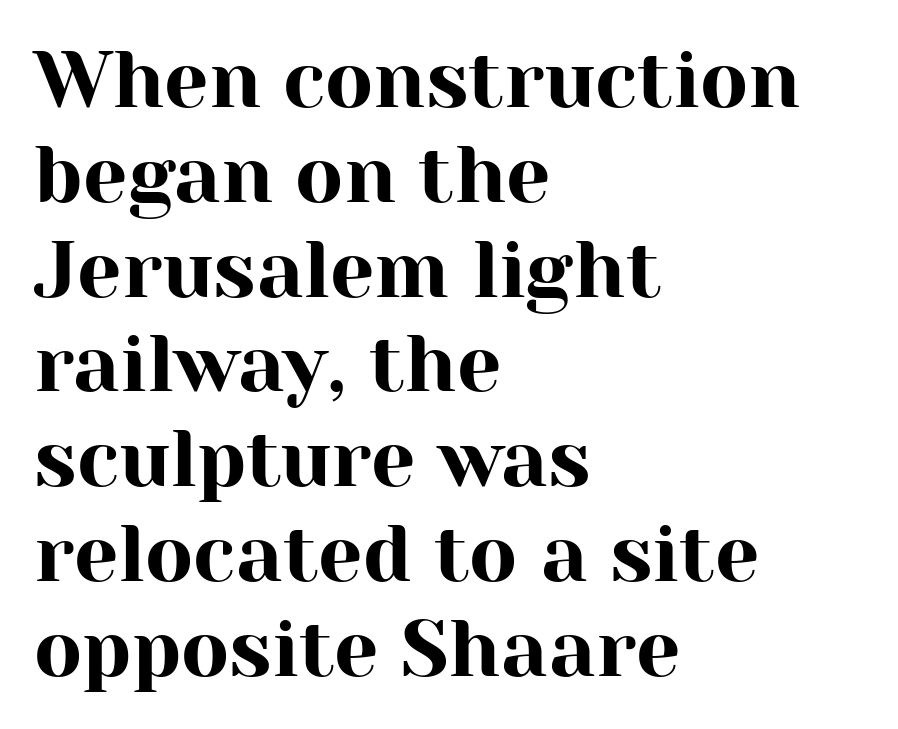
This sample has the flowing, uneven cadence of proportional lettering. The gaps between neighbouring characters are ordinary and unremarkable. Quick note: underline off. The font's upright variant was chosen for this text. To sum up the face: it has serifs.
